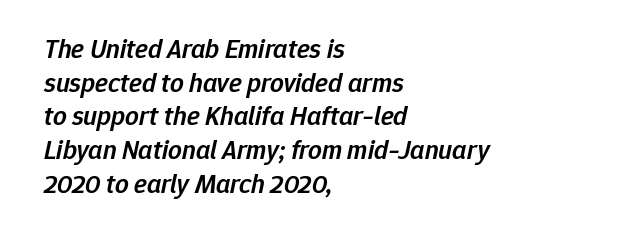
Its strokes are somewhat broadened, the hallmark of semibold type. Reading down the column, the eye jumps a familiar distance to each next line. Every character sits at an angle, as italics do. Descenders hang freely into open space.
